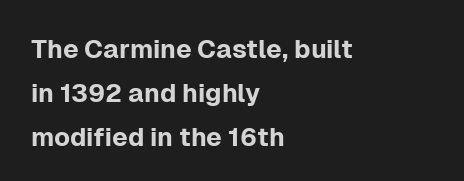
The image shows 26 px text type, upright; set left-aligned, normal line spacing (1.69x), normal letter spacing, not underlined.
